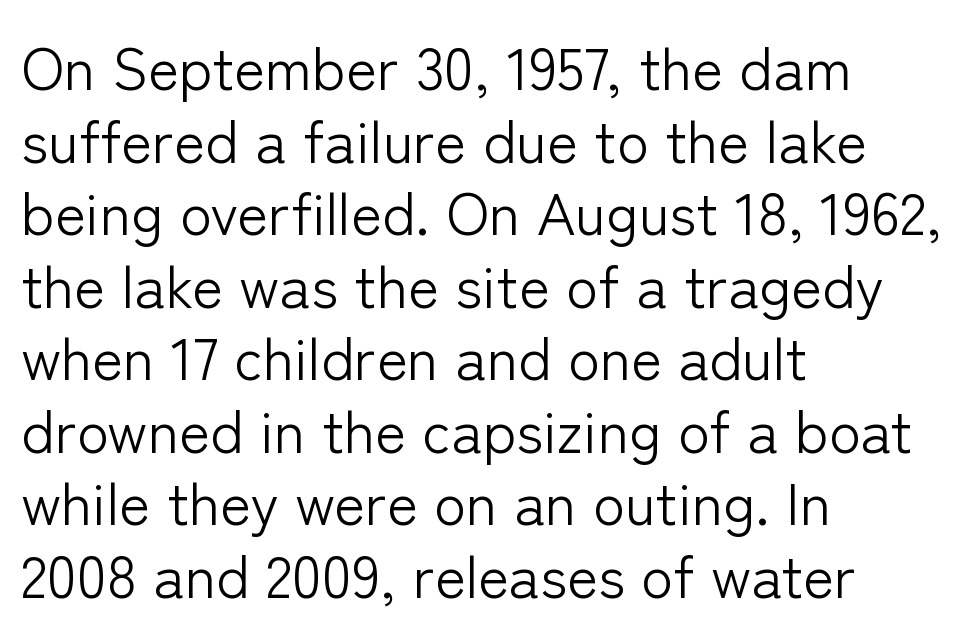
The area under the type is left untouched. Here the glyphs are tracked normally, forming tight word shapes. The rendering shows plain stroke endings on the letterforms — a sans-serif design. The compositor pushed each line to the left boundary. You could not count columns in this text — the font is proportionally spaced. Each stroke keeps to a modest, everyday thickness or less.
